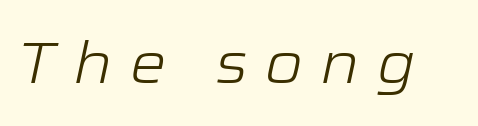
The image shows 58 px light, wide type, italic (leaning right); set unusually wide letter spacing (+0.29 em), not underlined; low stroke contrast and a medium x-height.
